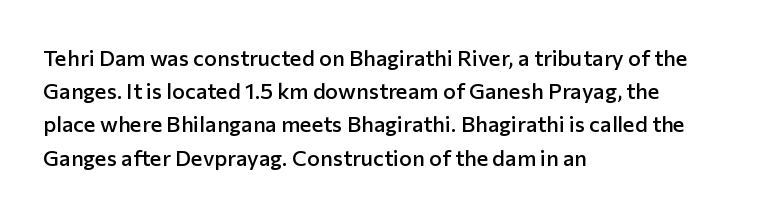
The image shows 22 px text type, upright; set left-aligned, normal line spacing (1.51x), normal letter spacing, not underlined.
